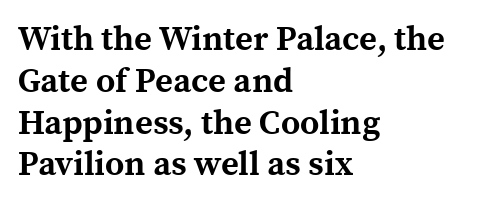
Q: Is the text bold? A: Yes.
Q: Is the text italic (slanted)? A: No, it is upright.
Q: Is the typeface a serif or a sans-serif typeface? A: Serif.
Q: Is the text underlined? A: No.
Q: How is the paragraph aligned? A: Left-aligned.
Q: Is the spacing between letters normal or unusually wide? A: Normal.
Q: Width (condensed, normal, or wide)? A: Normal.
Q: x-height? A: Medium.
Q: Monospaced? A: No.
